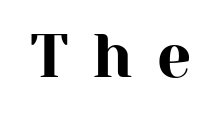
{"serif": "yes", "italic": "no", "width": "normal", "stroke_contrast": "high", "x_height": "medium", "monospaced": "no", "underline": "no", "letter_spacing": "wide", "letter_spacing_em": 0.39, "glyph_px": 61}
